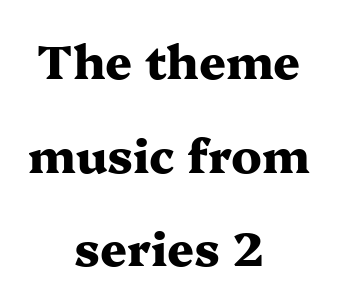
{"serif": "yes", "italic": "no", "bold": "yes", "weight": "heavy", "width": "wide", "stroke_contrast": "medium", "x_height": "medium", "monospaced": "no", "underline": "no", "align": "center", "line_spacing": "loose", "line_spacing_ratio": 1.99, "letter_spacing": "normal", "letter_spacing_em": 0.0, "glyph_px": 47}
